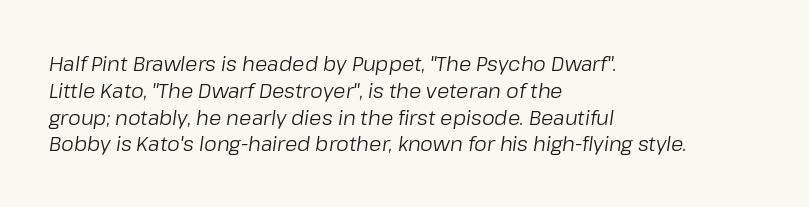
Standard letterfit; no display-style spreading of the glyphs. The typeface has the unassuming heft of standard copy or less. One glance says typical: line gaps are just what's usual. The font's italic variant was chosen for this text. Descender tails drop into unmarked territory. Left-aligned paragraph, ragged on the right.
